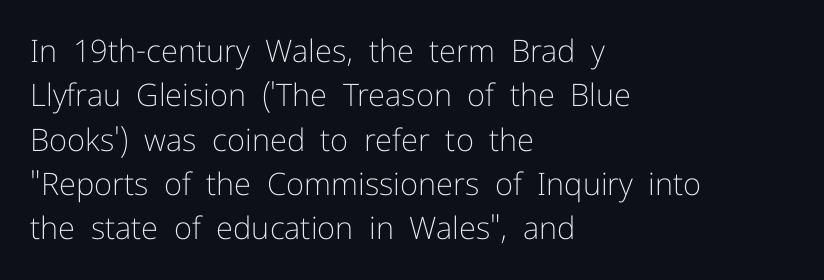
A typesetter would call this leading conventional body-copy spacing. To sum up the face: it is a sans, with no serifs. Horizontally, the lines are justified to the leading edge only. Nothing heavy about these letters — not bold at all.
